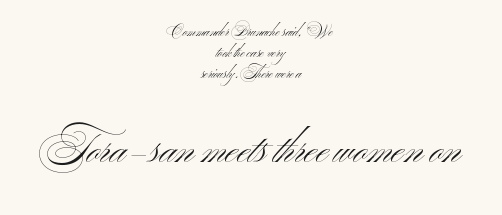
{"serif": "no", "bold": "no", "weight": "light", "width": "wide", "stroke_contrast": "medium", "x_height": "small", "monospaced": "no", "underline": "no", "align": "center", "line_spacing": "normal", "line_spacing_ratio": 1.49, "letter_spacing": "normal", "letter_spacing_em": 0.0, "larger_block": "second", "size_ratio": 2.93, "glyph_px": 41}
